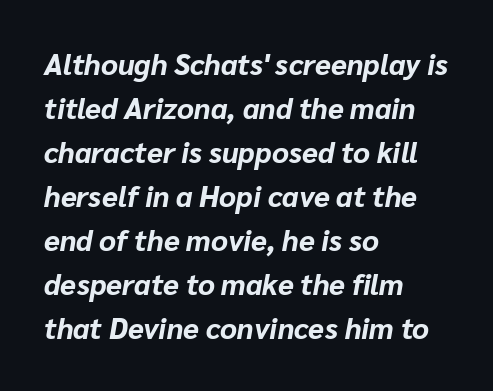
Q: Is the text bold? A: Yes.
Q: Is the text italic (slanted)? A: Yes, it leans right by about 10 degrees.
Q: Is the text underlined? A: No.
Q: How is the paragraph aligned? A: Left-aligned.
Q: Is the spacing between letters normal or unusually wide? A: Normal.
Q: Is the spacing between lines tight, normal or loose? A: Normal.
Q: Width (condensed, normal, or wide)? A: Normal.
Q: Stroke contrast? A: Low.
Q: x-height? A: Medium.
Q: Monospaced? A: No.
